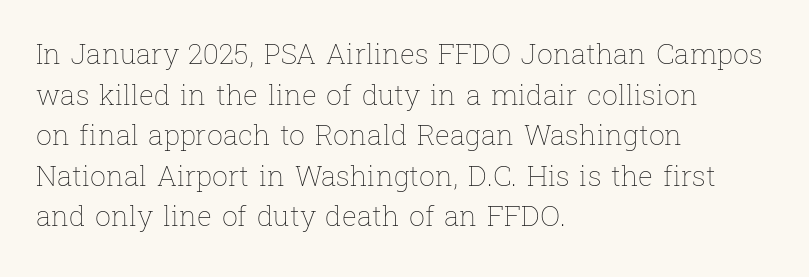
Q: Is the text bold? A: No.
Q: Is the text italic (slanted)? A: No, it is upright.
Q: Is the text underlined? A: No.
Q: How is the paragraph aligned? A: Left-aligned.
Q: Is the spacing between letters normal or unusually wide? A: Normal.
Q: Is the spacing between lines tight, normal or loose? A: Normal.
Q: Width (condensed, normal, or wide)? A: Normal.
Q: Stroke contrast? A: Low.
Q: x-height? A: Medium.
Q: Monospaced? A: No.
